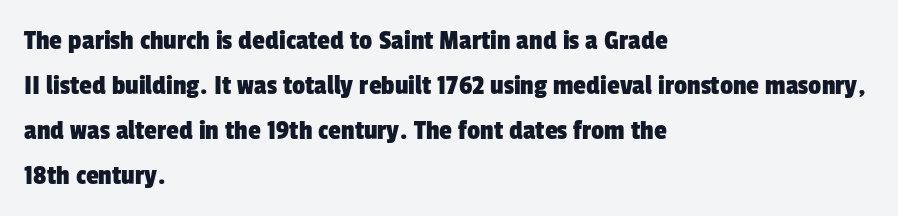
Q: Is the typeface a serif or a sans-serif typeface? A: Sans-serif.
Q: Is the text underlined? A: No.
Q: How is the paragraph aligned? A: Left-aligned.
Q: Is the spacing between letters normal or unusually wide? A: Normal.
Q: Is the spacing between lines tight, normal or loose? A: Normal.
Q: Width (condensed, normal, or wide)? A: Condensed.
Q: Stroke contrast? A: Low.
Q: x-height? A: Medium.
Q: Monospaced? A: No.
